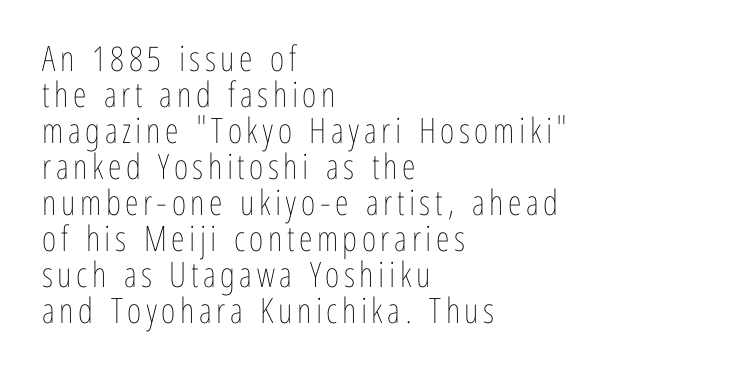
{"italic": "no", "bold": "no", "weight": "thin", "width": "condensed", "stroke_contrast": "low", "x_height": "medium", "monospaced": "no", "underline": "no", "align": "left", "line_spacing": "tight", "line_spacing_ratio": 1.03, "glyph_px": 35}
